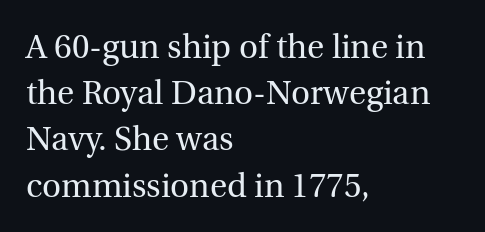
The image shows 33 px regular-weight serif type, upright; set left-aligned, normal line spacing (1.4x), normal letter spacing, not underlined; a medium x-height.
